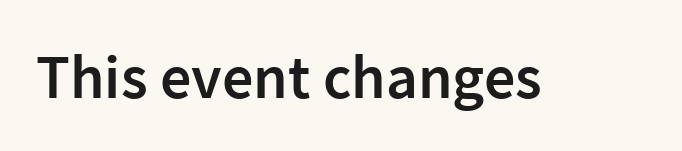
The image shows 62 px semibold sans-serif type, upright; set normal letter spacing, not underlined; low stroke contrast and a medium x-height.
